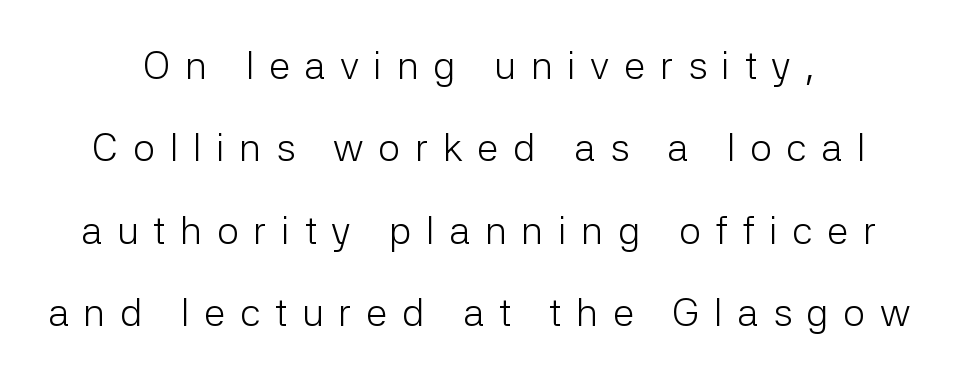
The image shows 39 px light sans-serif type, upright; set loose line spacing (2.11x), unusually wide letter spacing (+0.37 em), not underlined; low stroke contrast and a medium x-height.
